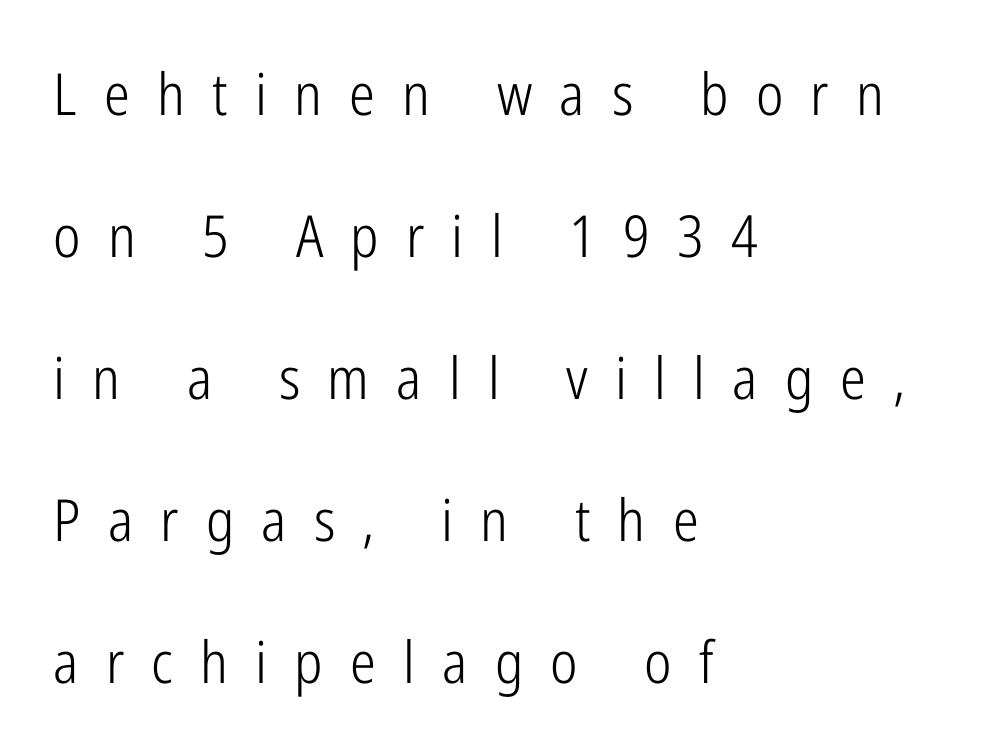
Q: Is the text bold? A: No.
Q: Is the text italic (slanted)? A: No, it is upright.
Q: Is the typeface a serif or a sans-serif typeface? A: Sans-serif.
Q: Is the text underlined? A: No.
Q: How is the paragraph aligned? A: Left-aligned.
Q: Is the spacing between letters normal or unusually wide? A: Unusually wide.
Q: Is the spacing between lines tight, normal or loose? A: Loose.
Q: Width (condensed, normal, or wide)? A: Condensed.
Q: Stroke contrast? A: Low.
Q: x-height? A: Medium.
Q: Monospaced? A: No.
